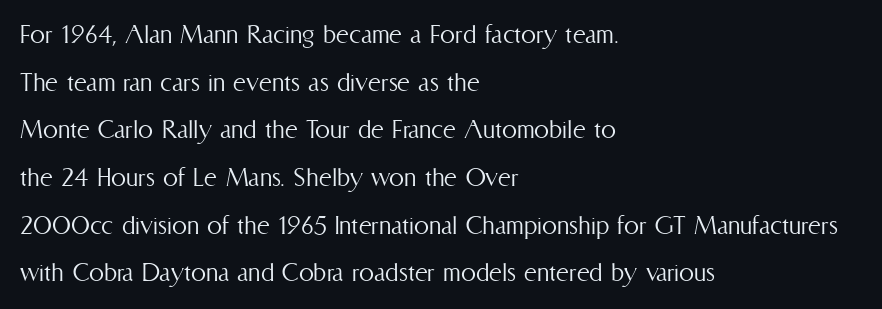
Q: Is the text bold? A: No.
Q: Is the text italic (slanted)? A: No, it is upright.
Q: Is the text underlined? A: No.
Q: How is the paragraph aligned? A: Left-aligned.
Q: Is the spacing between letters normal or unusually wide? A: Normal.
Q: Is the spacing between lines tight, normal or loose? A: Normal.
Q: Width (condensed, normal, or wide)? A: Condensed.
Q: Stroke contrast? A: Medium.
Q: x-height? A: Medium.
Q: Monospaced? A: No.
